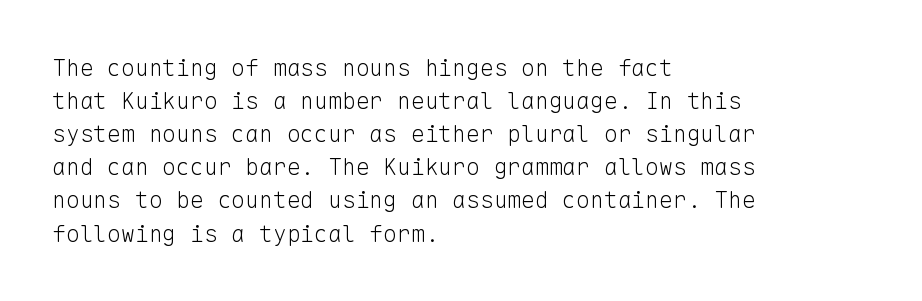
The image shows 23 px text type, upright; set left-aligned, normal line spacing (1.44x), normal letter spacing, not underlined.
